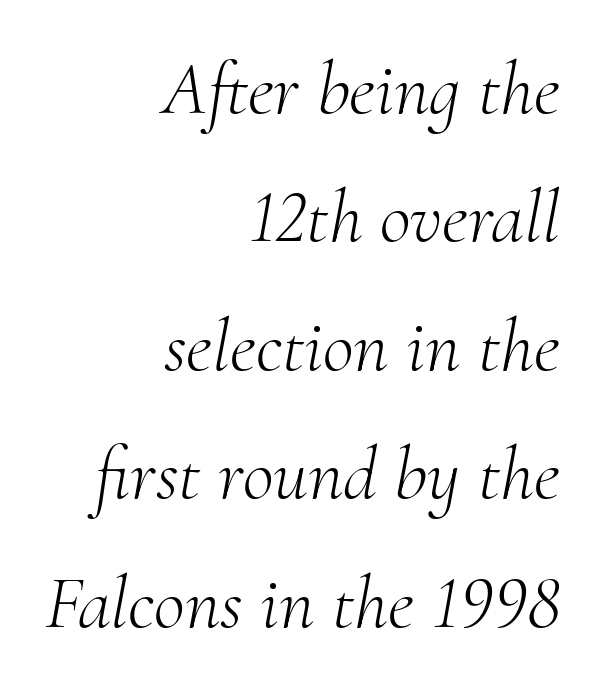
The image shows 76 px light serif type, italic (leaning right); set right-aligned, normal line spacing (1.69x), normal letter spacing, not underlined; medium stroke contrast and a small x-height.
